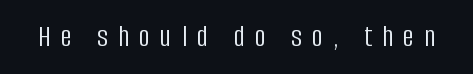
The image shows 31 px light, condensed sans-serif type, upright; set unusually wide letter spacing (+0.32 em), not underlined; low stroke contrast and a large x-height.
